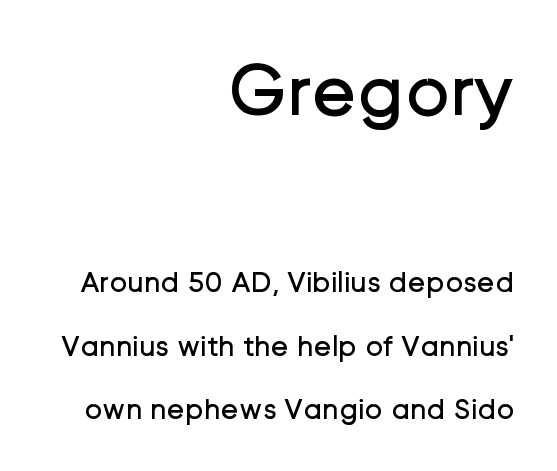
The image shows 75 px regular-weight sans-serif type, upright; set right-aligned, loose line spacing (2.12x), normal letter spacing, not underlined; the first (top) block is 2.5x larger; low stroke contrast and a medium x-height.
